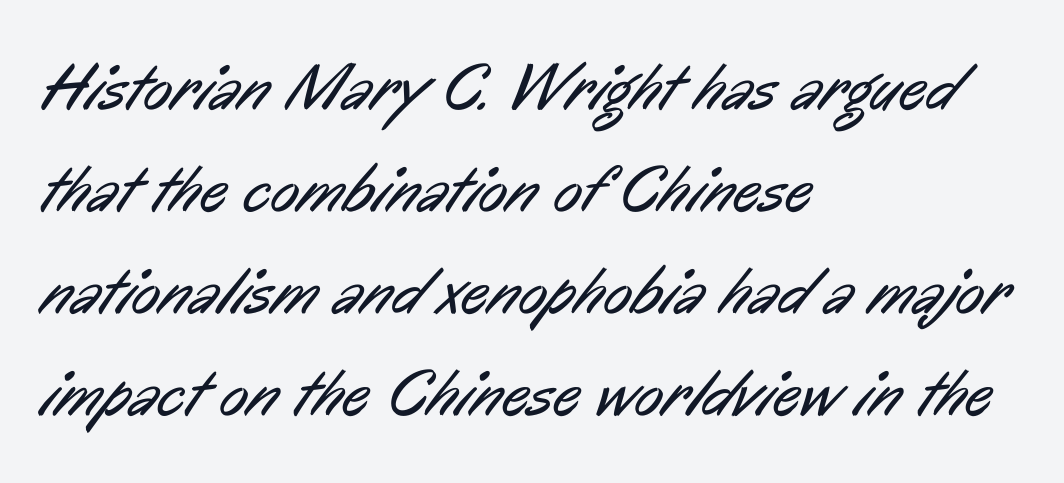
Q: Is the text bold? A: No.
Q: Is the typeface a serif or a sans-serif typeface? A: Sans-serif.
Q: Is the text underlined? A: No.
Q: How is the paragraph aligned? A: Left-aligned.
Q: Is the spacing between letters normal or unusually wide? A: Normal.
Q: Is the spacing between lines tight, normal or loose? A: Normal.
Q: Width (condensed, normal, or wide)? A: Condensed.
Q: Stroke contrast? A: Low.
Q: x-height? A: Medium.
Q: Monospaced? A: No.
